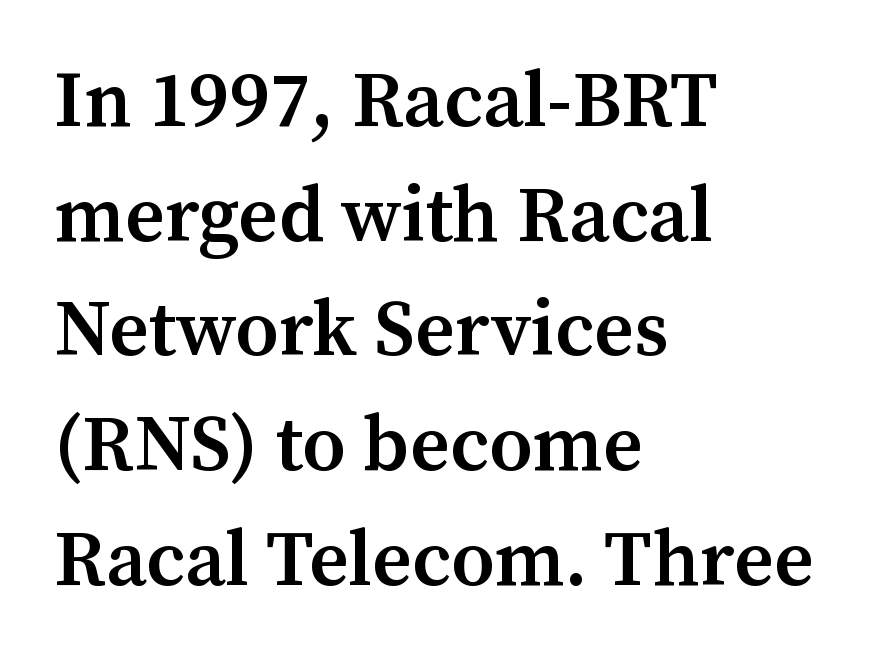
{"serif": "yes", "italic": "no", "bold": "semi", "weight": "semibold", "width": "normal", "stroke_contrast": "medium", "x_height": "medium", "monospaced": "no", "underline": "no", "align": "left", "line_spacing": "normal", "line_spacing_ratio": 1.47, "letter_spacing": "normal", "letter_spacing_em": 0.0, "glyph_px": 78}
